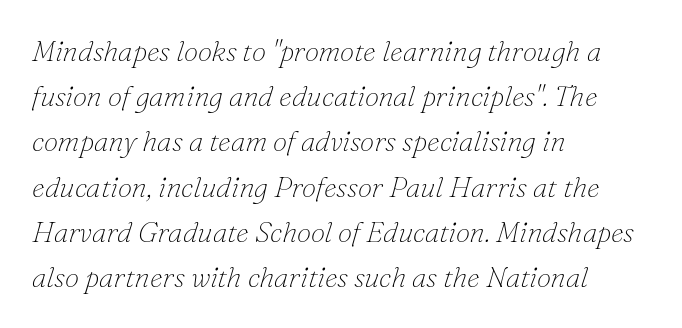
Q: Is the text bold? A: No.
Q: Is the text italic (slanted)? A: Yes, it leans right by about 16 degrees.
Q: Is the typeface a serif or a sans-serif typeface? A: Serif.
Q: Is the text underlined? A: No.
Q: How is the paragraph aligned? A: Left-aligned.
Q: Is the spacing between letters normal or unusually wide? A: Normal.
Q: Is the spacing between lines tight, normal or loose? A: Normal.
Q: Width (condensed, normal, or wide)? A: Normal.
Q: Stroke contrast? A: Low.
Q: x-height? A: Small.
Q: Monospaced? A: No.
